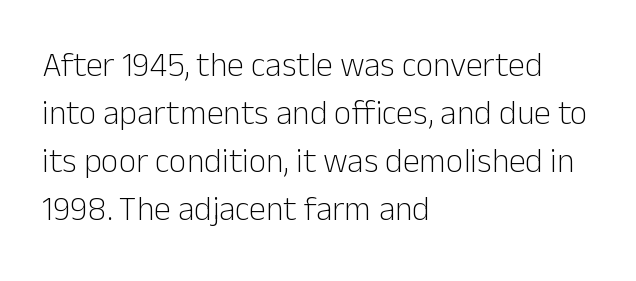
{"serif": "no", "italic": "no", "bold": "no", "weight": "light", "width": "normal", "stroke_contrast": "low", "x_height": "medium", "monospaced": "no", "underline": "no", "align": "left", "line_spacing": "normal", "line_spacing_ratio": 1.41, "letter_spacing": "normal", "letter_spacing_em": 0.0, "glyph_px": 34}
